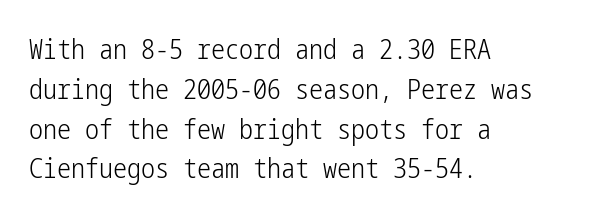
The image shows 28 px light, condensed sans-serif type, upright; set left-aligned, normal line spacing (1.42x), normal letter spacing, not underlined; low stroke contrast and a medium x-height.
